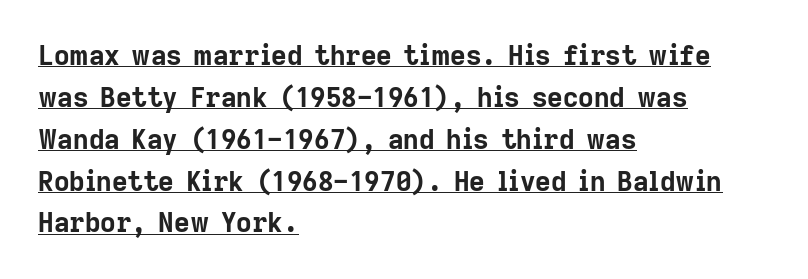
Q: Is the text bold? A: Yes.
Q: Is the text italic (slanted)? A: No, it is upright.
Q: Is the text underlined? A: Yes.
Q: How is the paragraph aligned? A: Left-aligned.
Q: Is the spacing between letters normal or unusually wide? A: Normal.
Q: Is the spacing between lines tight, normal or loose? A: Normal.
